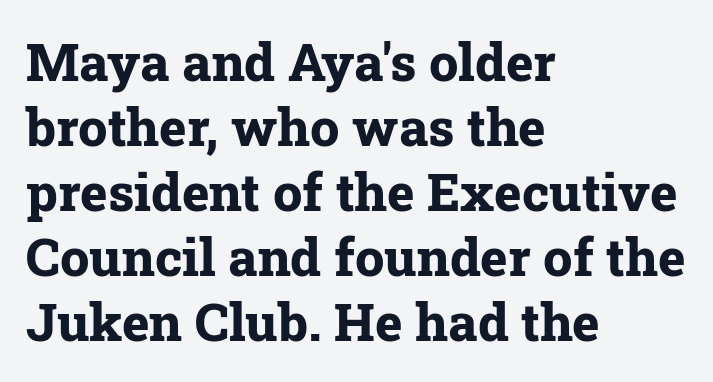
{"serif": "yes", "italic": "no", "bold": "yes", "weight": "bold", "width": "normal", "stroke_contrast": "low", "x_height": "medium", "monospaced": "no", "underline": "no", "align": "left", "line_spacing": "normal", "line_spacing_ratio": 1.25, "letter_spacing": "normal", "letter_spacing_em": 0.0, "glyph_px": 52}
